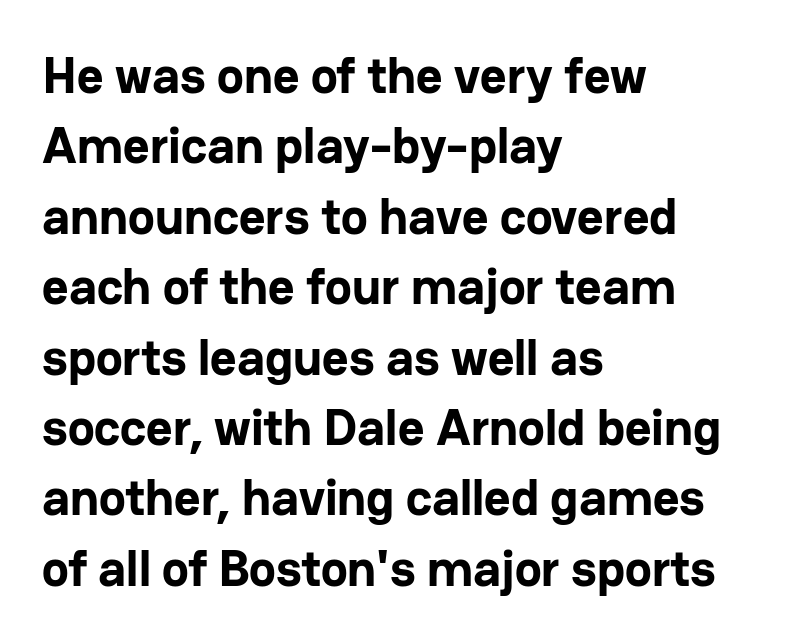
{"serif": "no", "italic": "no", "bold": "yes", "weight": "bold", "width": "normal", "stroke_contrast": "low", "x_height": "medium", "monospaced": "no", "underline": "no", "align": "left", "line_spacing": "normal", "line_spacing_ratio": 1.38, "letter_spacing": "normal", "letter_spacing_em": 0.0, "glyph_px": 51}
